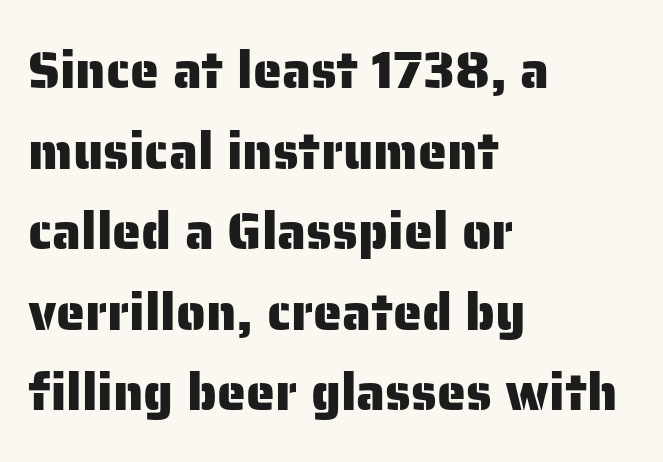
Q: Is the text italic (slanted)? A: No, it is upright.
Q: Is the typeface a serif or a sans-serif typeface? A: Sans-serif.
Q: Is the text underlined? A: No.
Q: How is the paragraph aligned? A: Left-aligned.
Q: Is the spacing between letters normal or unusually wide? A: Normal.
Q: Is the spacing between lines tight, normal or loose? A: Normal.
Q: Width (condensed, normal, or wide)? A: Normal.
Q: Stroke contrast? A: Low.
Q: x-height? A: Medium.
Q: Monospaced? A: No.
